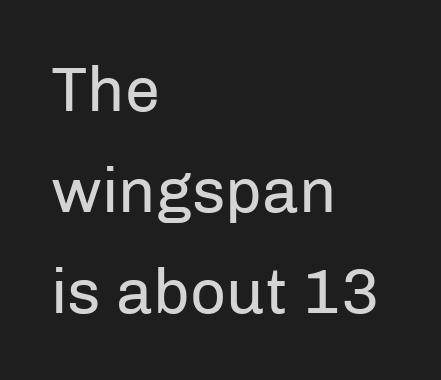
Casual observation: everything's shoved over to the left. The letterforms sit at book weight or below. This sample uses plain, unmodified letter spacing. Font category for this specimen: sans-serif. Regarding leading, the lines here are spaced in the standard way. Quick note: underline off.
